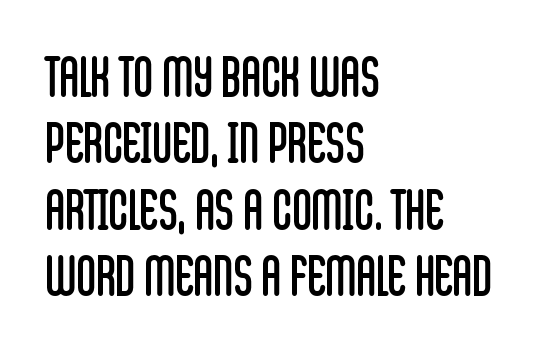
Q: Is the text bold? A: No.
Q: Is the text italic (slanted)? A: No, it is upright.
Q: Is the typeface a serif or a sans-serif typeface? A: Sans-serif.
Q: Is the text underlined? A: No.
Q: How is the paragraph aligned? A: Left-aligned.
Q: Is the spacing between letters normal or unusually wide? A: Normal.
Q: Width (condensed, normal, or wide)? A: Condensed.
Q: Stroke contrast? A: Low.
Q: x-height? A: Large.
Q: Monospaced? A: No.
